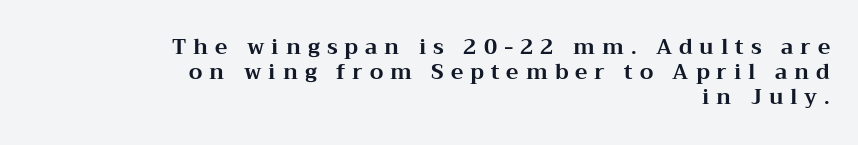
Q: Is the text bold? A: Yes.
Q: Is the text italic (slanted)? A: No, it is upright.
Q: Is the text underlined? A: No.
Q: How is the paragraph aligned? A: Right-aligned.
Q: Is the spacing between letters normal or unusually wide? A: Unusually wide.
